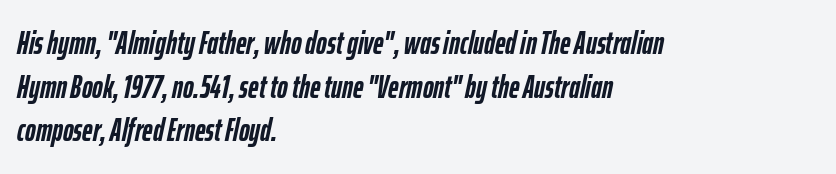
The horizontal fit of the characters is conventional and even. Chunky letters — that's bold for sure. The line-height multiplier appears to be the usual default. Underlining? Definitely not there.
